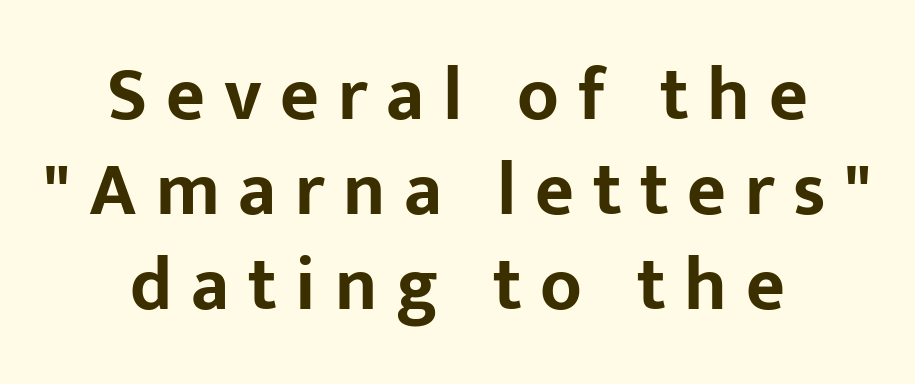
{"serif": "no", "italic": "no", "bold": "yes", "weight": "bold", "width": "normal", "stroke_contrast": "low", "x_height": "medium", "monospaced": "no", "underline": "no", "align": "center", "line_spacing": "normal", "line_spacing_ratio": 1.27, "letter_spacing": "wide", "letter_spacing_em": 0.25, "glyph_px": 75}
